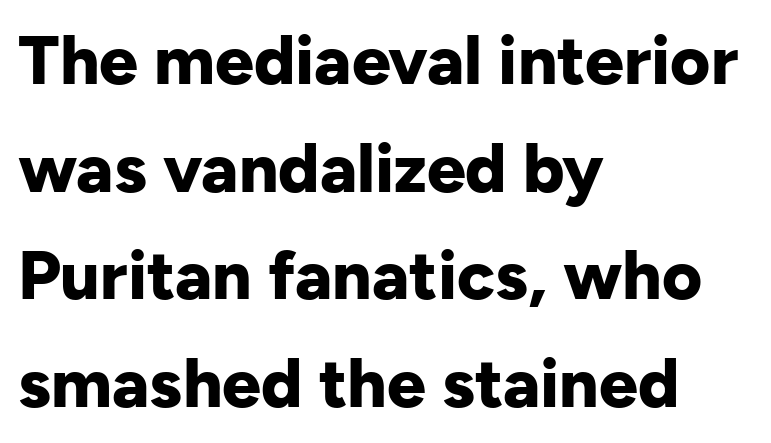
Every stem runs plumb, perpendicular to the baseline. Thick stems and heavy bowls — unmistakably bold. This block has exactly the height ordinary leading produces. How are the letters spaced? Ordinarily, with no added tracking.
